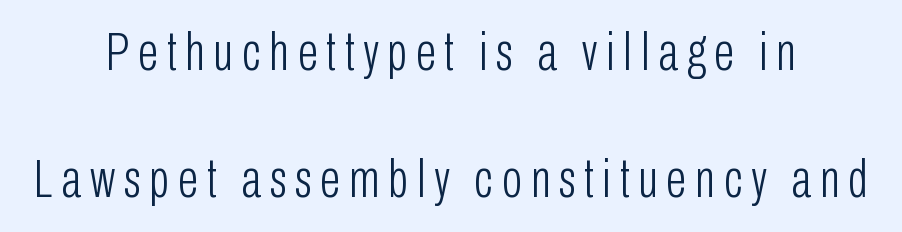
The image shows 54 px light, condensed sans-serif type, upright; set centered, loose line spacing (2.36x), not underlined; low stroke contrast and a medium x-height.
